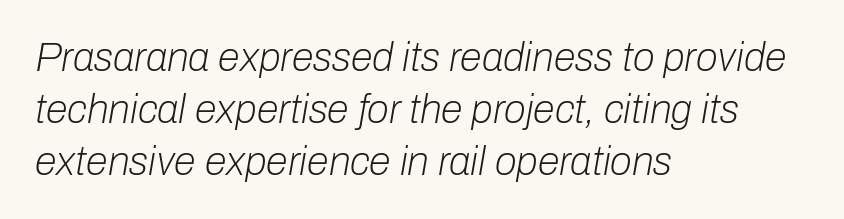
The image shows 40 px light type, italic (leaning right); set left-aligned, normal line spacing (1.3x), normal letter spacing, not underlined; low stroke contrast and a medium x-height.
